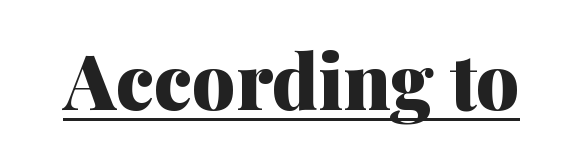
A typesetter would call this proportional, since set widths differ per character. Descenders here cross a horizontal rule under the line. Nope, not italic — everything's standing straight. Stroke thickness is high; the sample reads as a true bold. The gaps between neighbouring characters are ordinary and unremarkable.
